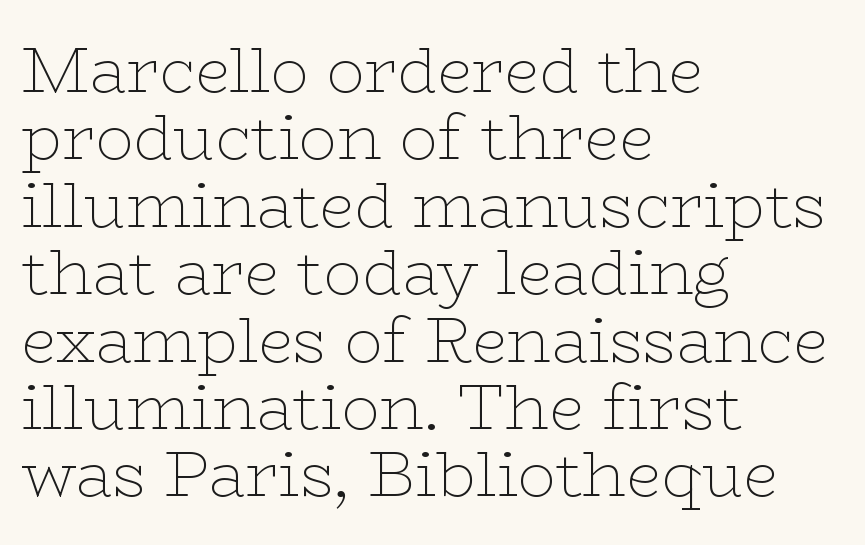
Q: Is the text bold? A: No.
Q: Is the text italic (slanted)? A: No, it is upright.
Q: Is the typeface a serif or a sans-serif typeface? A: Serif.
Q: Is the text underlined? A: No.
Q: How is the paragraph aligned? A: Left-aligned.
Q: Is the spacing between letters normal or unusually wide? A: Normal.
Q: Is the spacing between lines tight, normal or loose? A: Tight.
Q: Width (condensed, normal, or wide)? A: Wide.
Q: Stroke contrast? A: Low.
Q: x-height? A: Medium.
Q: Monospaced? A: No.
